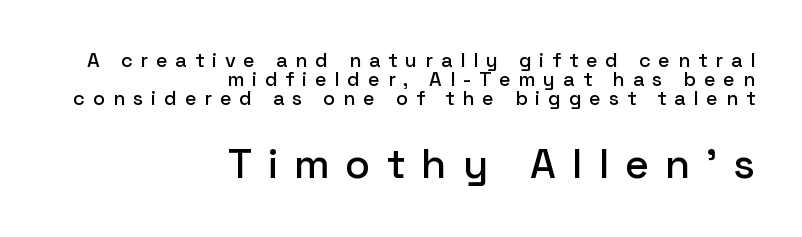
{"serif": "no", "italic": "no", "width": "normal", "stroke_contrast": "low", "x_height": "medium", "monospaced": "no", "underline": "no", "align": "right", "line_spacing": "tight", "line_spacing_ratio": 0.95, "letter_spacing": "wide", "letter_spacing_em": 0.39, "larger_block": "second", "size_ratio": 2.05, "glyph_px": 41}
